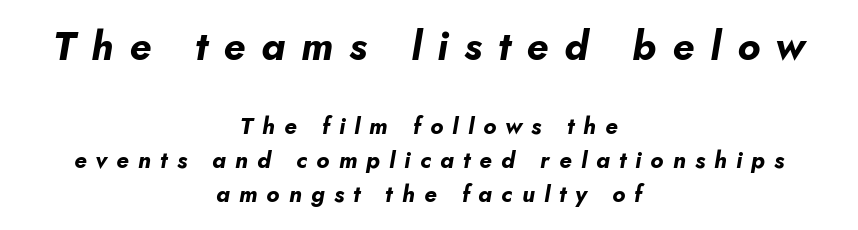
This sample has the flowing, uneven cadence of proportional lettering. Just letters on the line, the space beneath them empty. One-word summary of the alignment: center. The letters in the upper block stand taller than those in the block below. Short note: letters widely spaced. Horizontal bands of white between lines are of average thickness.
